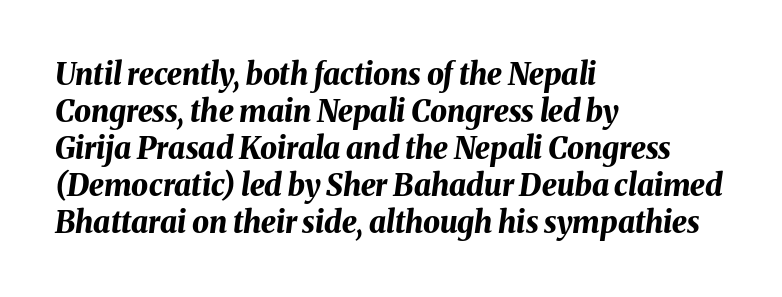
The strip under each line holds only bare page. The face used here is rendered with its standard letterfit. Compared with ordinary roman type, these characters are visibly tilted. Pretty heavy lettering here — definitely bold. Reading down the block, your eye returns to a fixed left position each line. Each letter keeps its own natural width here, so spacing adapts to shape.
